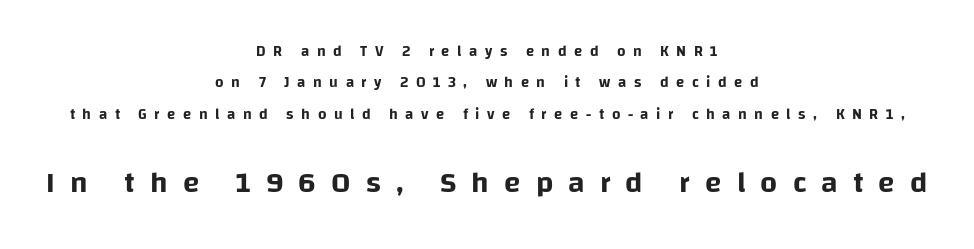
Q: Is the text italic (slanted)? A: No, it is upright.
Q: Is the typeface a serif or a sans-serif typeface? A: Sans-serif.
Q: Is the text underlined? A: No.
Q: How is the paragraph aligned? A: Centered.
Q: Is the spacing between letters normal or unusually wide? A: Unusually wide.
Q: Is the spacing between lines tight, normal or loose? A: Loose.
Q: Which block of text is set in a larger size, the first (top) or the second (bottom)? A: The second (bottom) one.
Q: Width (condensed, normal, or wide)? A: Normal.
Q: Stroke contrast? A: Low.
Q: x-height? A: Large.
Q: Monospaced? A: No.
